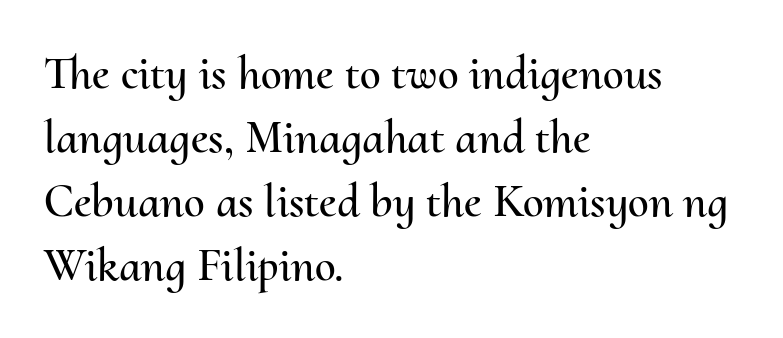
Q: Is the text italic (slanted)? A: No, it is upright.
Q: Is the text underlined? A: No.
Q: How is the paragraph aligned? A: Left-aligned.
Q: Is the spacing between letters normal or unusually wide? A: Normal.
Q: Is the spacing between lines tight, normal or loose? A: Normal.
Q: Width (condensed, normal, or wide)? A: Normal.
Q: Stroke contrast? A: Medium.
Q: x-height? A: Small.
Q: Monospaced? A: No.
